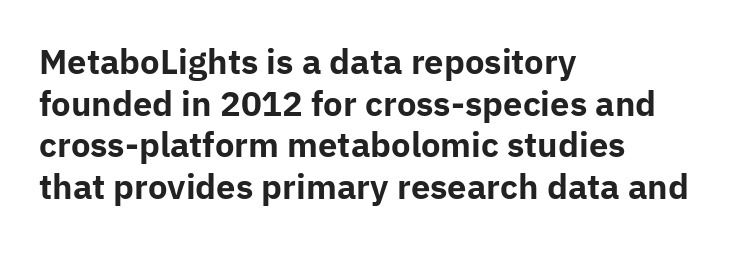
The letters carry no serifs — their stems end cleanly without finishing strokes. This rendering leaves character spacing at its baseline value. The lettering holds an erect, upright posture throughout. Quick note: underline off. The rendering uses a bold face; every stroke is thick and dark. Leading: standard.
